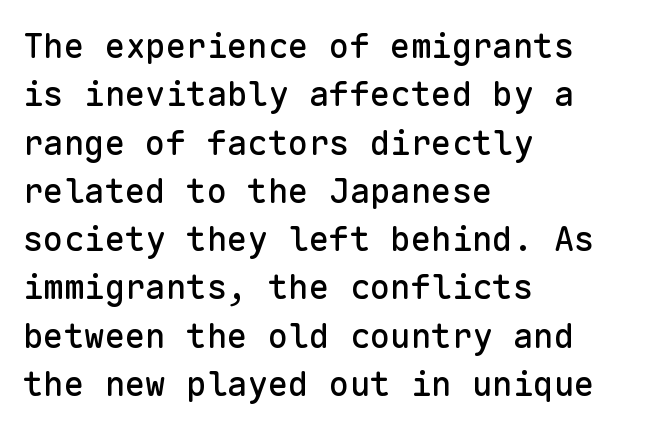
Q: Is the text italic (slanted)? A: No, it is upright.
Q: Is the typeface a serif or a sans-serif typeface? A: Sans-serif.
Q: Is the text underlined? A: No.
Q: How is the paragraph aligned? A: Left-aligned.
Q: Is the spacing between letters normal or unusually wide? A: Normal.
Q: Is the spacing between lines tight, normal or loose? A: Normal.
Q: Width (condensed, normal, or wide)? A: Normal.
Q: Stroke contrast? A: Low.
Q: x-height? A: Medium.
Q: Monospaced? A: Yes.
